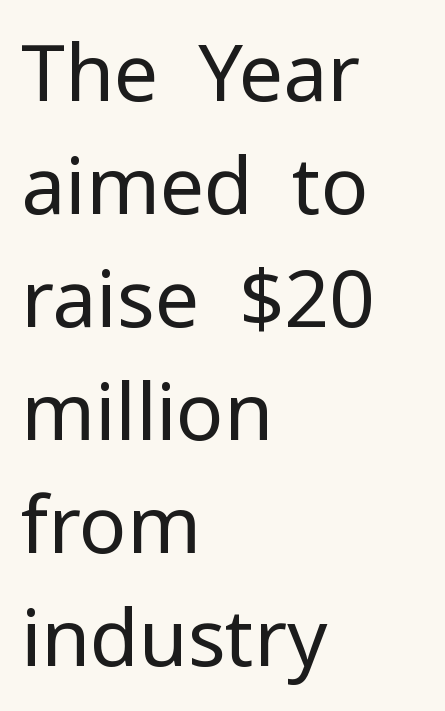
{"serif": "no", "italic": "no", "bold": "no", "weight": "regular", "width": "normal", "stroke_contrast": "low", "x_height": "medium", "monospaced": "no", "underline": "no", "align": "left", "line_spacing": "normal", "line_spacing_ratio": 1.43, "letter_spacing": "normal", "letter_spacing_em": 0.0, "glyph_px": 79}
